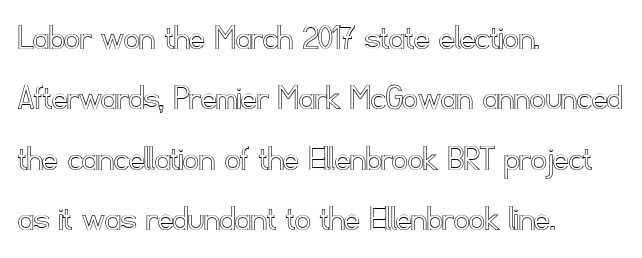
{"italic": "no", "width": "normal", "x_height": "small", "monospaced": "no", "underline": "no", "align": "left", "line_spacing": "normal", "line_spacing_ratio": 1.59, "letter_spacing": "normal", "letter_spacing_em": 0.0, "glyph_px": 38}
